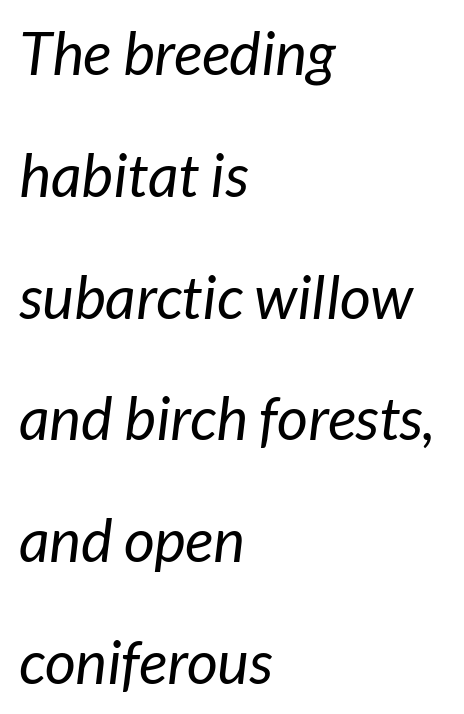
Each row of text sits above clean, open space. Reading down the column, the eye jumps a long way to each next line. Students, note that the glyphs here touch the page at normal intervals. These lines are rendered in a variable-pitch font.
